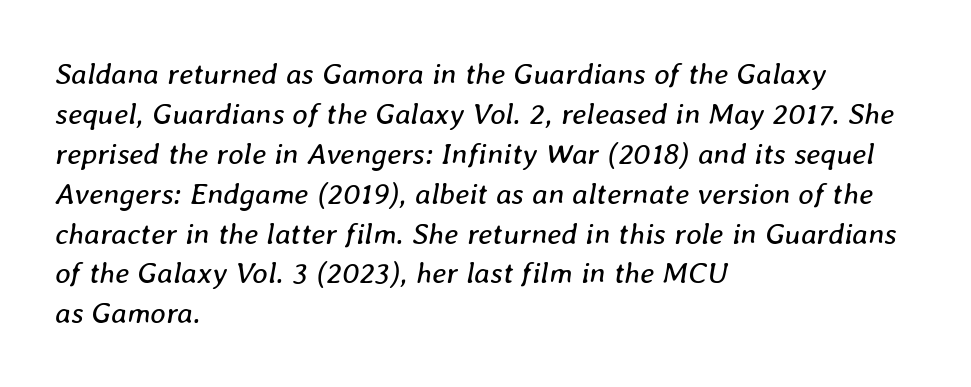
{"italic": "yes", "lean": "right", "slant_degrees": 8, "bold": "no", "weight": "regular", "width": "normal", "stroke_contrast": "low", "x_height": "medium", "monospaced": "no", "underline": "no", "align": "left", "line_spacing": "normal", "line_spacing_ratio": 1.33, "letter_spacing": "normal", "letter_spacing_em": 0.0, "glyph_px": 30}
